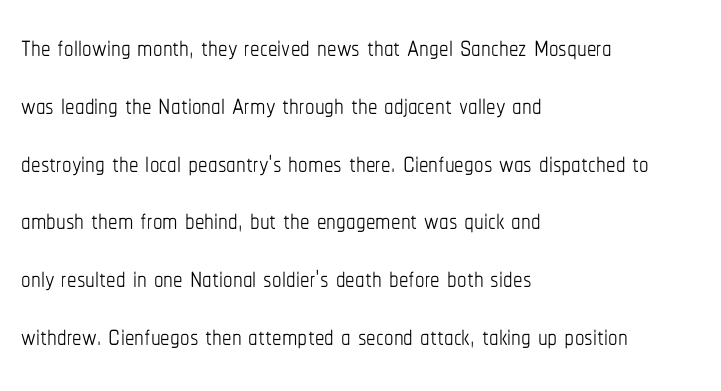
{"italic": "no", "bold": "no", "weight": "thin", "width": "condensed", "stroke_contrast": "low", "x_height": "medium", "monospaced": "no", "underline": "no", "align": "left", "line_spacing": "normal", "line_spacing_ratio": 1.52, "letter_spacing": "normal", "letter_spacing_em": 0.0, "glyph_px": 38}
